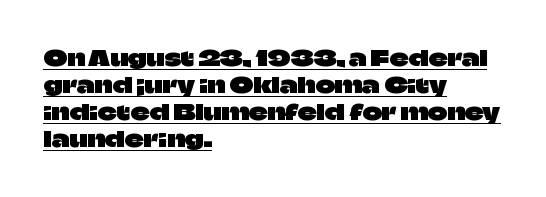
Has an underline been added? It has. If you measured baseline to baseline, you'd find a middling distance. A student would call this left alignment; a typographer would say flush left, rag right. The letters stand straight up with perfectly vertical stems. Honestly, the letter spacing is just normal — you wouldn't notice it.
